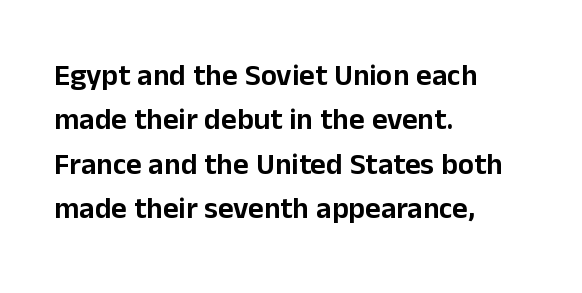
Each letter's strokes conclude bluntly, with no projecting serifs. The letters sit at their default tracking, neither squeezed nor spread. The paragraph shown leans on its left margin. Quick note: underline off.
